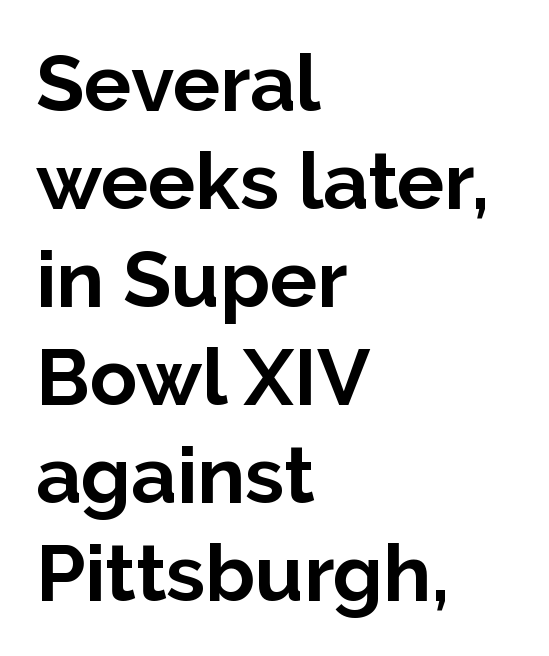
The horizontal fit of the characters is conventional and even. The strip under each line holds only bare page. The typesetting leans heavy: a genuine bold. Note: no serifs on the glyphs. Italic: no, the glyphs are upright roman.
